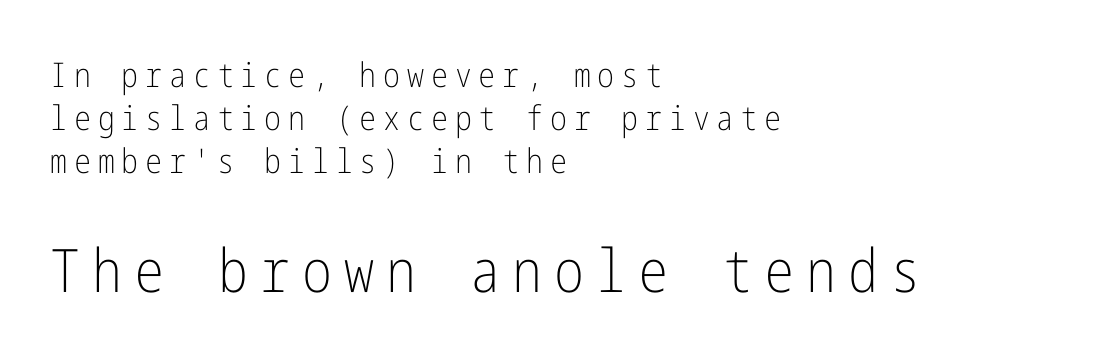
Q: Is the text bold? A: No.
Q: Is the text italic (slanted)? A: No, it is upright.
Q: Is the typeface a serif or a sans-serif typeface? A: Sans-serif.
Q: Is the text underlined? A: No.
Q: How is the paragraph aligned? A: Left-aligned.
Q: Is the spacing between letters normal or unusually wide? A: Unusually wide.
Q: Is the spacing between lines tight, normal or loose? A: Normal.
Q: Which block of text is set in a larger size, the first (top) or the second (bottom)? A: The second (bottom) one.
Q: Width (condensed, normal, or wide)? A: Condensed.
Q: Stroke contrast? A: Low.
Q: x-height? A: Medium.
